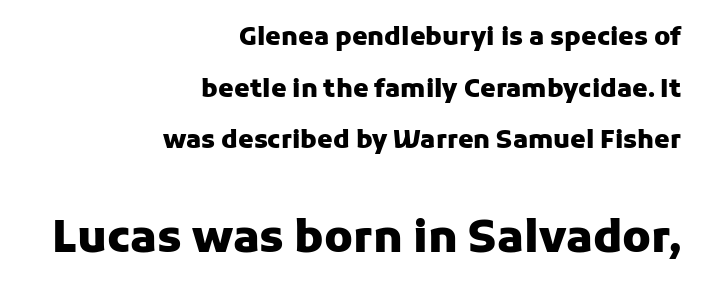
Q: Is the text bold? A: Yes.
Q: Is the text italic (slanted)? A: No, it is upright.
Q: Is the typeface a serif or a sans-serif typeface? A: Sans-serif.
Q: Is the text underlined? A: No.
Q: How is the paragraph aligned? A: Right-aligned.
Q: Is the spacing between letters normal or unusually wide? A: Normal.
Q: Is the spacing between lines tight, normal or loose? A: Loose.
Q: Which block of text is set in a larger size, the first (top) or the second (bottom)? A: The second (bottom) one.
Q: Width (condensed, normal, or wide)? A: Normal.
Q: Stroke contrast? A: Low.
Q: x-height? A: Medium.
Q: Monospaced? A: No.
